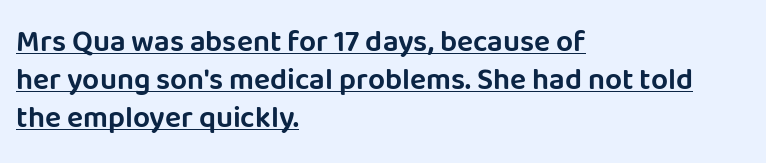
Q: Is the text italic (slanted)? A: No, it is upright.
Q: Is the typeface a serif or a sans-serif typeface? A: Sans-serif.
Q: Is the text underlined? A: Yes.
Q: How is the paragraph aligned? A: Left-aligned.
Q: Is the spacing between letters normal or unusually wide? A: Normal.
Q: Is the spacing between lines tight, normal or loose? A: Normal.
Q: Width (condensed, normal, or wide)? A: Normal.
Q: Stroke contrast? A: Low.
Q: x-height? A: Large.
Q: Monospaced? A: No.
